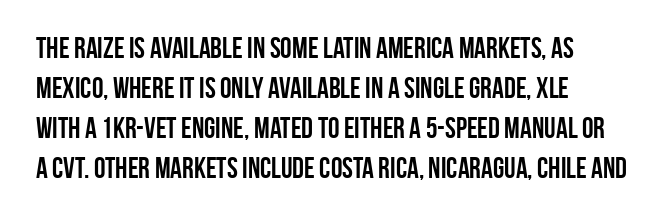
The image shows 29 px semibold, condensed sans-serif type, upright; set left-aligned, normal line spacing (1.38x), normal letter spacing, not underlined; low stroke contrast and a large x-height.
